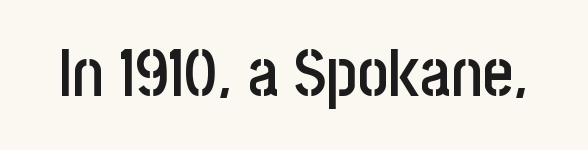
{"serif": "no", "italic": "no", "bold": "semi", "weight": "semibold", "width": "condensed", "stroke_contrast": "low", "x_height": "large", "monospaced": "no", "underline": "no", "letter_spacing": "normal", "letter_spacing_em": 0.0, "glyph_px": 66}
